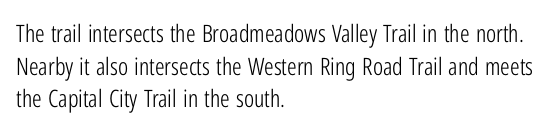
{"italic": "no", "bold": "no", "underline": "no", "align": "left", "line_spacing": "normal", "line_spacing_ratio": 1.36, "letter_spacing": "normal", "letter_spacing_em": 0.0, "glyph_px": 24}
